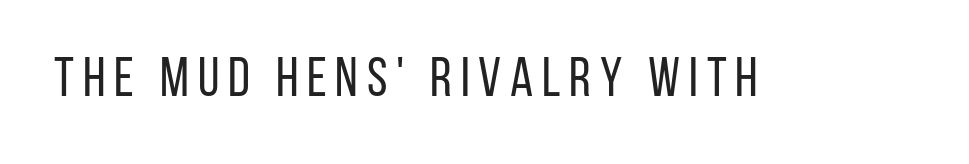
The image shows 55 px regular-weight, condensed sans-serif type, upright; set not underlined; low stroke contrast and a large x-height.
